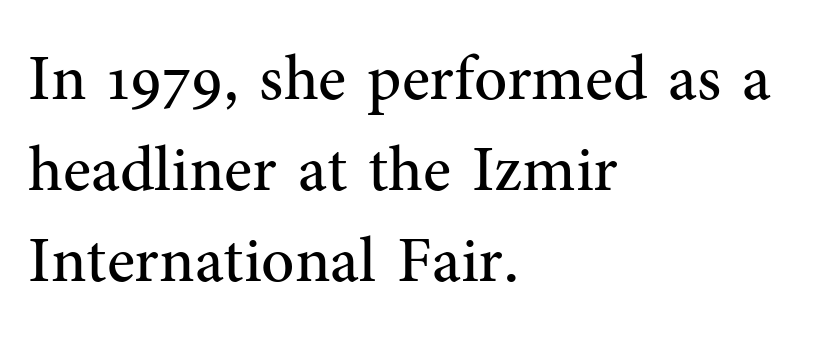
Q: Is the text bold? A: No.
Q: Is the text italic (slanted)? A: No, it is upright.
Q: Is the typeface a serif or a sans-serif typeface? A: Serif.
Q: Is the text underlined? A: No.
Q: How is the paragraph aligned? A: Left-aligned.
Q: Is the spacing between letters normal or unusually wide? A: Normal.
Q: Is the spacing between lines tight, normal or loose? A: Normal.
Q: Width (condensed, normal, or wide)? A: Normal.
Q: Stroke contrast? A: Medium.
Q: x-height? A: Medium.
Q: Monospaced? A: No.
